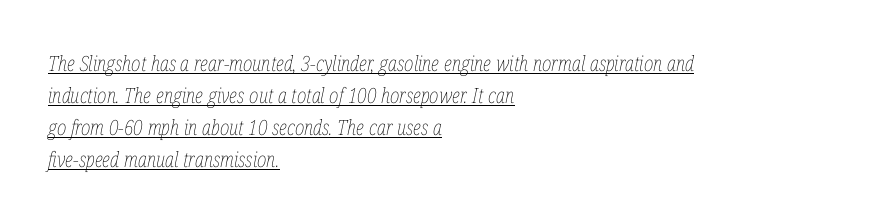
The image shows 21 px text type, italic (leaning right); set left-aligned, normal line spacing (1.53x), normal letter spacing, underlined.
